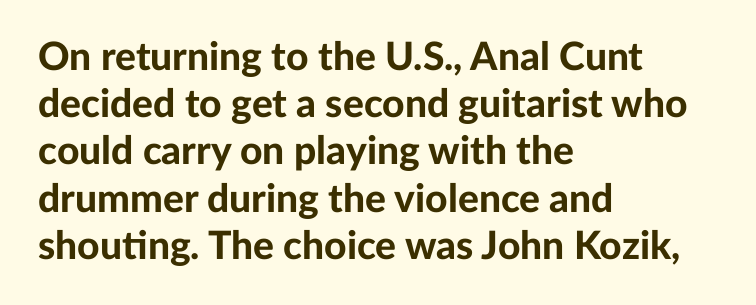
The rag falls on the right side of this text block. A roman cut, with each character standing at attention. Nobody touched the tracking dial on this one. Each glyph is drawn with heavy, bold strokes. Bare-footed words on every line.
